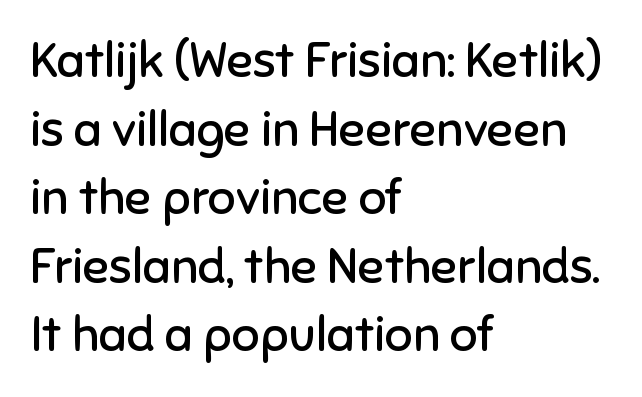
Regarding leading, the lines here are spaced in the standard way. Reading down the block, your eye returns to a fixed left position each line. Underlining? Definitely not there. You could not count columns in this text — the font is proportionally spaced. The font family rendered here belongs to the sans-serif group.
